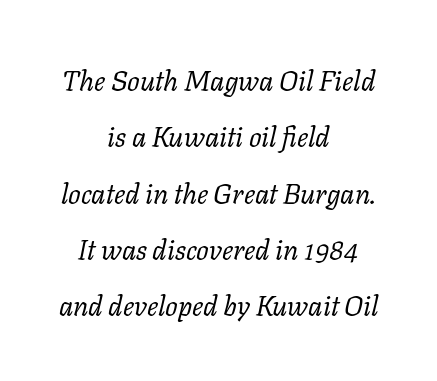
Where is the straight margin? There isn't one; the lines are centered. Heft: none added — not bold. Note the varied advance widths — an 'i' is clearly narrower than an 'm'. The text carries the slant typical of an italic or oblique font.
